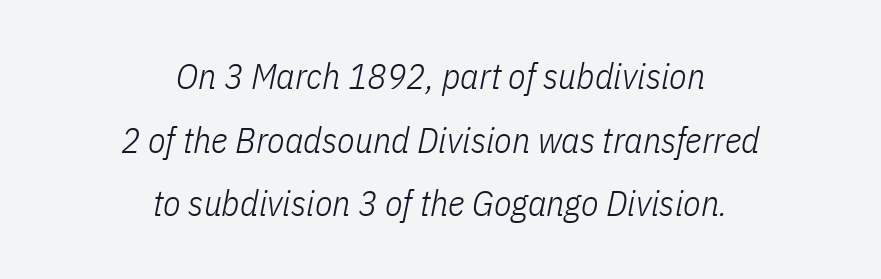
The image shows 36 px light, condensed type, italic (leaning right); set centered, line spacing 1.77x, normal letter spacing, not underlined; low stroke contrast and a medium x-height.
